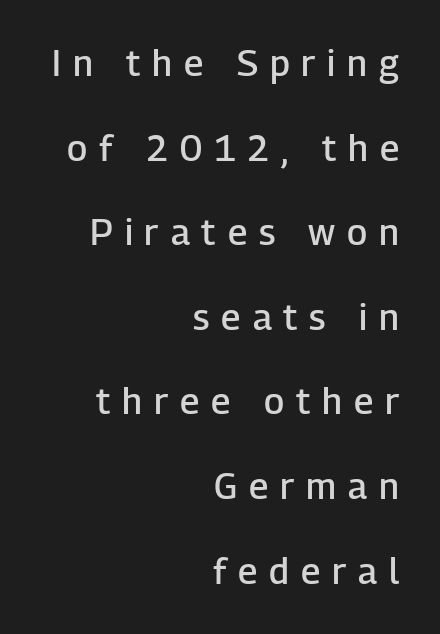
Q: Is the text bold? A: Semi-bold.
Q: Is the text italic (slanted)? A: No, it is upright.
Q: Is the typeface a serif or a sans-serif typeface? A: Sans-serif.
Q: Is the text underlined? A: No.
Q: How is the paragraph aligned? A: Right-aligned.
Q: Is the spacing between letters normal or unusually wide? A: Unusually wide.
Q: Is the spacing between lines tight, normal or loose? A: Loose.
Q: Width (condensed, normal, or wide)? A: Normal.
Q: Stroke contrast? A: Low.
Q: x-height? A: Medium.
Q: Monospaced? A: No.
